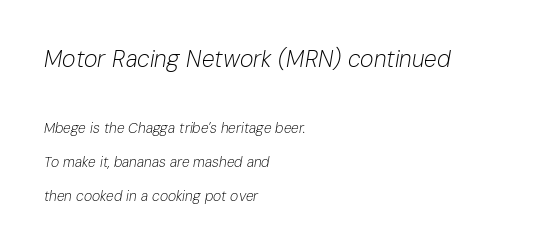
Q: Is the text bold? A: No.
Q: Is the text italic (slanted)? A: Yes, it leans right by about 10 degrees.
Q: Is the text underlined? A: No.
Q: How is the paragraph aligned? A: Left-aligned.
Q: Is the spacing between letters normal or unusually wide? A: Normal.
Q: Is the spacing between lines tight, normal or loose? A: Loose.
Q: Which block of text is set in a larger size, the first (top) or the second (bottom)? A: The first (top) one.
